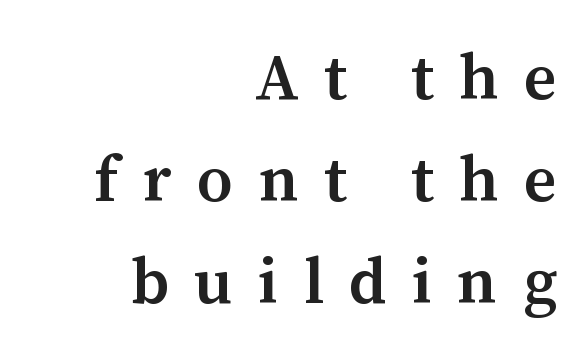
Q: Is the text bold? A: Semi-bold.
Q: Is the text italic (slanted)? A: No, it is upright.
Q: Is the typeface a serif or a sans-serif typeface? A: Serif.
Q: Is the text underlined? A: No.
Q: How is the paragraph aligned? A: Right-aligned.
Q: Is the spacing between letters normal or unusually wide? A: Unusually wide.
Q: Is the spacing between lines tight, normal or loose? A: Normal.
Q: Width (condensed, normal, or wide)? A: Normal.
Q: Stroke contrast? A: Medium.
Q: x-height? A: Medium.
Q: Monospaced? A: No.
